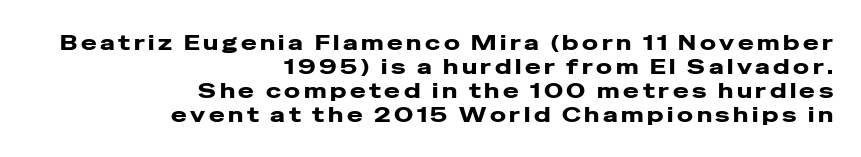
Look at the stroke-to-counter ratio: heavy, a bold. Has an underline been added? It has not. This rendering uses right alignment, leaving the left contour irregular. A typesetter would mark this as roman, not italic. A typesetter would call this leading minimal, almost set solid.
